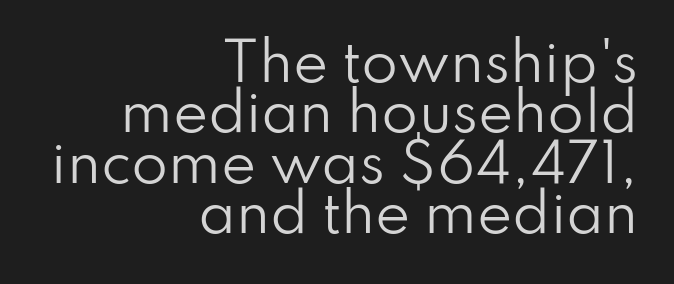
Here the designer chose a conventional face with non-uniform glyph widths. The face used here is rendered with its standard letterfit. Observe the absence of serifs on each vertical stroke in this sample. The weight would be labelled regular, book, light, or lighter still.
